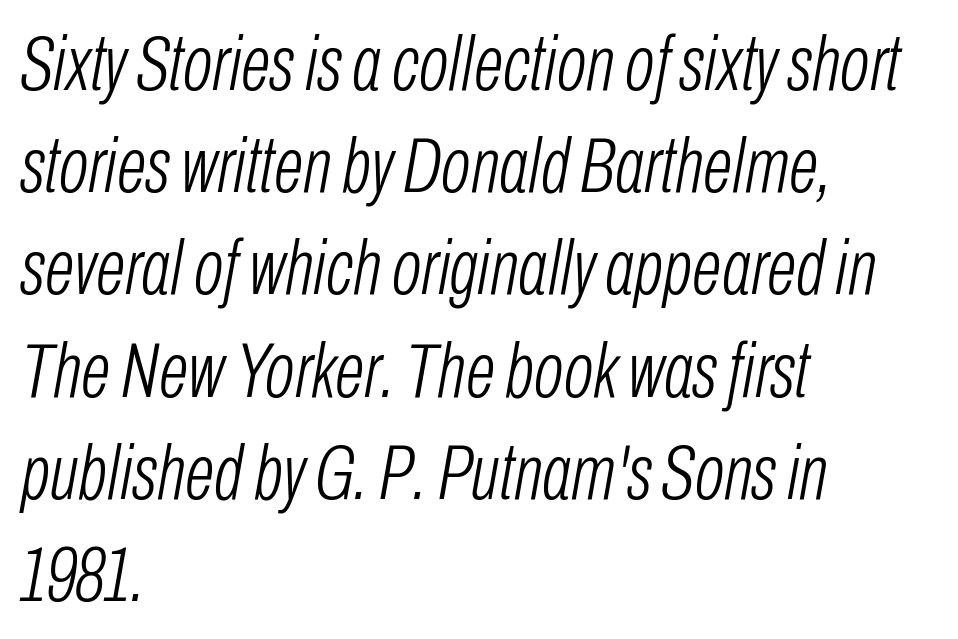
Compared with ordinary roman type, these characters are visibly tilted. The letters advance in unequal steps, a hallmark of proportional type. Vertically, the passage feels balanced, rows spaced as you'd expect. The glyphs are unaccompanied by any horizontal stroke below them.
